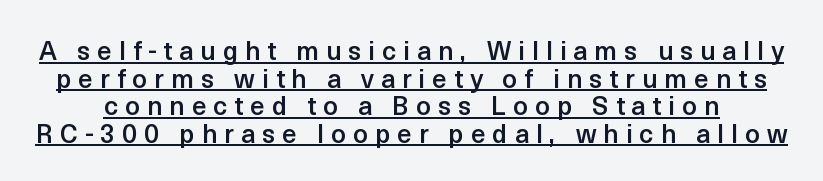
Q: Is the text bold? A: Semi-bold.
Q: Is the text italic (slanted)? A: No, it is upright.
Q: Is the text underlined? A: Yes.
Q: Is the spacing between letters normal or unusually wide? A: Unusually wide.
Q: Is the spacing between lines tight, normal or loose? A: Tight.
